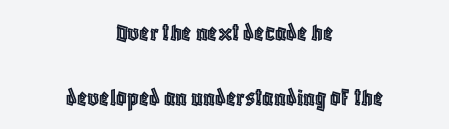
The image shows 26 px text type, upright; set centered, loose line spacing (2.49x), normal letter spacing, not underlined.
